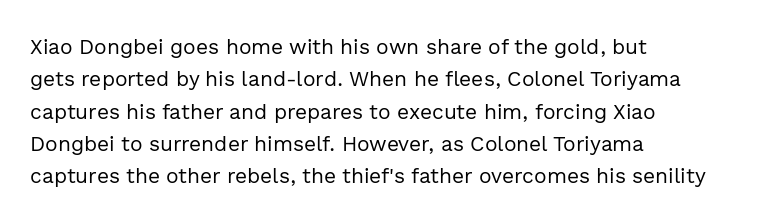
Words float on clear page, feet unadorned. Letters have the restrained weight of plain body copy at most. Horizontal alignment here is leftward, the default for most running prose. Whoever set this chose a conventional vertical rhythm. This sample uses an upright cut, with every glyph sitting square on the baseline.
